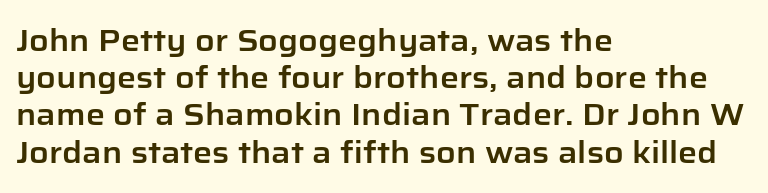
{"serif": "no", "italic": "no", "width": "normal", "stroke_contrast": "low", "x_height": "medium", "monospaced": "no", "underline": "no", "align": "left", "line_spacing_ratio": 1.24, "letter_spacing": "normal", "letter_spacing_em": 0.0, "glyph_px": 30}
